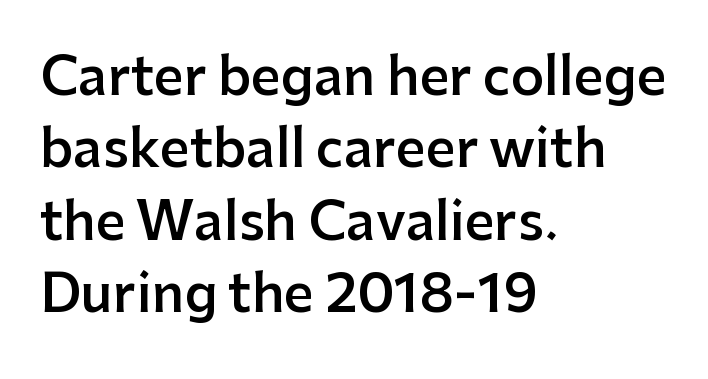
Q: Is the text bold? A: Semi-bold.
Q: Is the text italic (slanted)? A: No, it is upright.
Q: Is the typeface a serif or a sans-serif typeface? A: Sans-serif.
Q: Is the text underlined? A: No.
Q: How is the paragraph aligned? A: Left-aligned.
Q: Is the spacing between letters normal or unusually wide? A: Normal.
Q: Is the spacing between lines tight, normal or loose? A: Normal.
Q: Width (condensed, normal, or wide)? A: Normal.
Q: Stroke contrast? A: Low.
Q: x-height? A: Medium.
Q: Monospaced? A: No.
